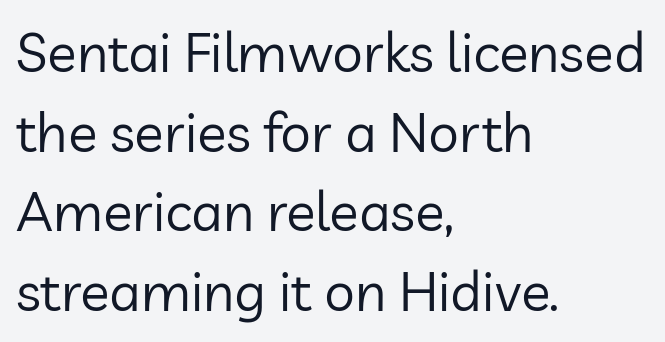
{"serif": "no", "italic": "no", "bold": "no", "weight": "regular", "width": "normal", "stroke_contrast": "low", "x_height": "medium", "monospaced": "no", "underline": "no", "align": "left", "line_spacing": "normal", "line_spacing_ratio": 1.45, "letter_spacing": "normal", "letter_spacing_em": 0.0, "glyph_px": 55}
